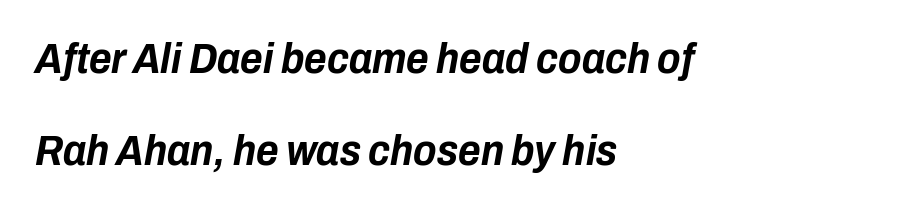
{"italic": "yes", "lean": "right", "slant_degrees": 10, "bold": "yes", "weight": "bold", "width": "condensed", "stroke_contrast": "low", "x_height": "medium", "monospaced": "no", "underline": "no", "align": "left", "line_spacing": "loose", "line_spacing_ratio": 2.13, "letter_spacing": "normal", "letter_spacing_em": 0.0, "glyph_px": 43}
